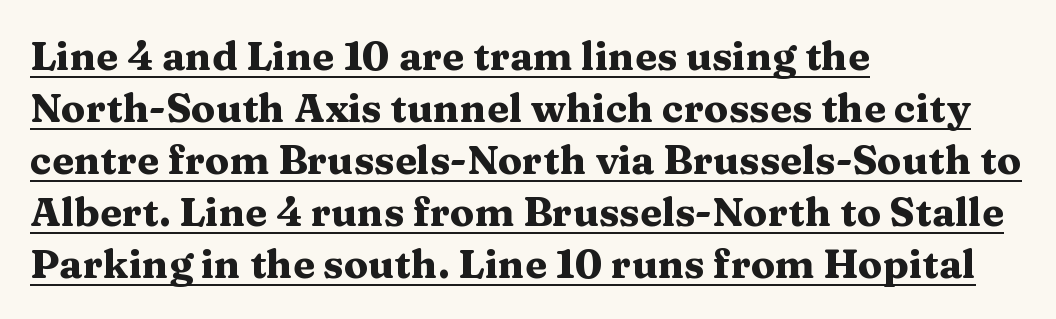
Q: Is the text bold? A: Yes.
Q: Is the text italic (slanted)? A: No, it is upright.
Q: Is the typeface a serif or a sans-serif typeface? A: Serif.
Q: Is the text underlined? A: Yes.
Q: How is the paragraph aligned? A: Left-aligned.
Q: Is the spacing between letters normal or unusually wide? A: Normal.
Q: Is the spacing between lines tight, normal or loose? A: Normal.
Q: Width (condensed, normal, or wide)? A: Wide.
Q: Stroke contrast? A: Medium.
Q: x-height? A: Medium.
Q: Monospaced? A: No.
